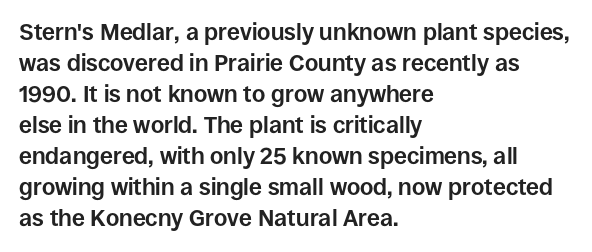
Caption: bold face, heavy strokes. Compared with typical body copy, the letter spacing here is the same. Line starts are locked; line ends wander. The axis of the letterforms is exactly vertical.
